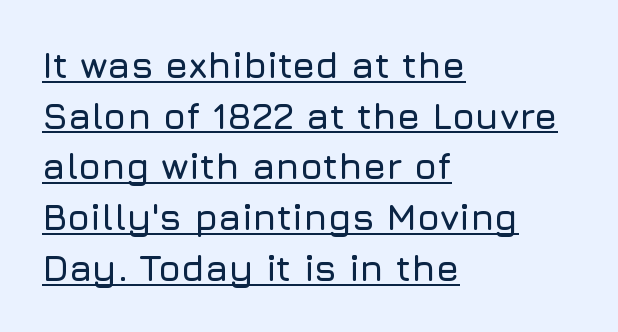
Q: Is the text italic (slanted)? A: No, it is upright.
Q: Is the typeface a serif or a sans-serif typeface? A: Sans-serif.
Q: Is the text underlined? A: Yes.
Q: How is the paragraph aligned? A: Left-aligned.
Q: Is the spacing between letters normal or unusually wide? A: Normal.
Q: Is the spacing between lines tight, normal or loose? A: Normal.
Q: Width (condensed, normal, or wide)? A: Normal.
Q: Stroke contrast? A: Low.
Q: x-height? A: Medium.
Q: Monospaced? A: No.
